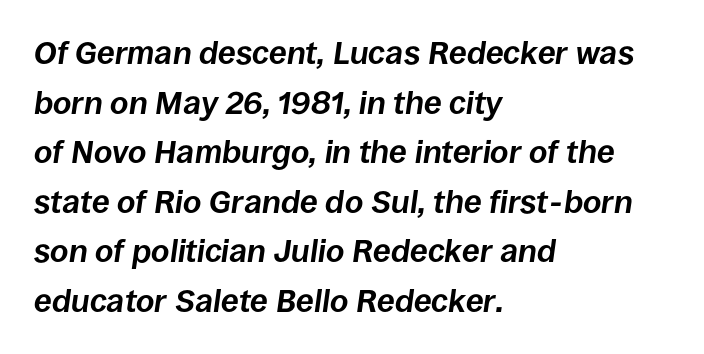
Q: Is the text bold? A: Yes.
Q: Is the text italic (slanted)? A: Yes, it leans right by about 8 degrees.
Q: Is the text underlined? A: No.
Q: How is the paragraph aligned? A: Left-aligned.
Q: Is the spacing between letters normal or unusually wide? A: Normal.
Q: Is the spacing between lines tight, normal or loose? A: Normal.
Q: Width (condensed, normal, or wide)? A: Normal.
Q: Stroke contrast? A: Low.
Q: x-height? A: Large.
Q: Monospaced? A: No.
